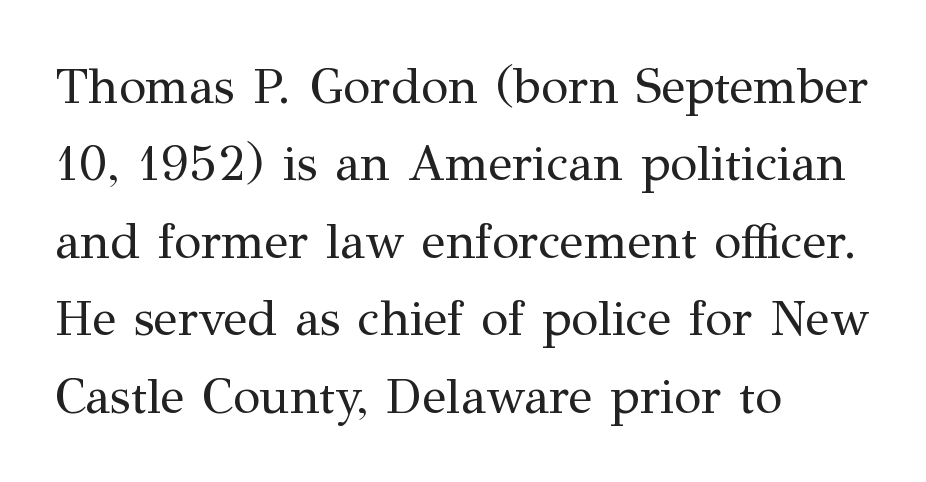
Reading down the column, the eye jumps a familiar distance to each next line. Is this a sans? No — the strokes have serifs. Only glyphs here, with clear space below each row. Nothing unusual about the tracking: characters are spaced as the font intends. Ordinary non-slanted type is in use. Is this a fixed-width face? No — the glyphs have proportional, varying widths.
